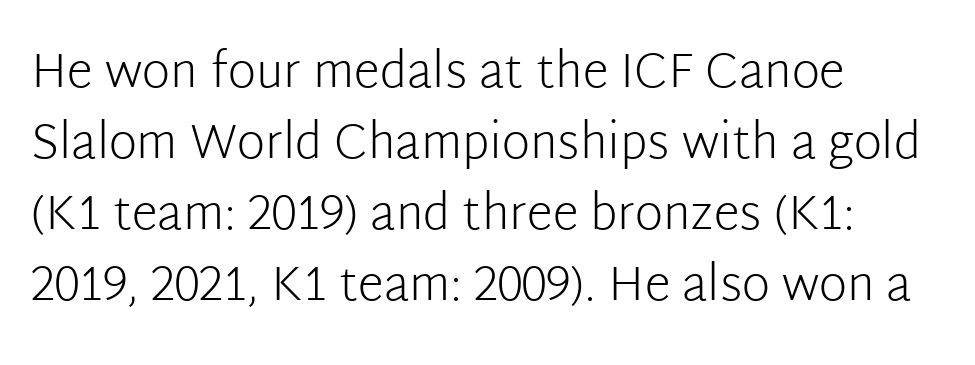
These lines are composed in type without serifs. Character widths vary here, with narrow letters taking less room than wide ones. A bare baseline throughout the passage. No heavy texture on the line: the type isn't bold.
